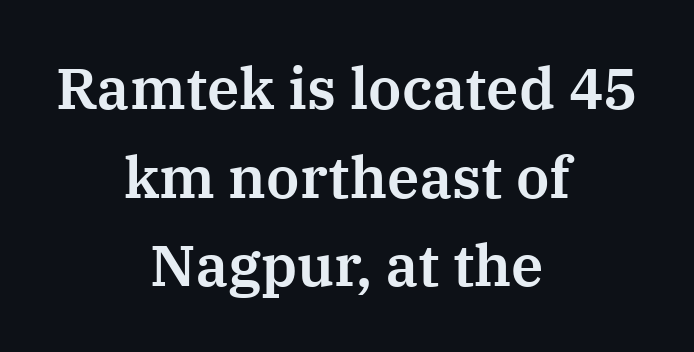
The image shows 58 px serif type, upright; set centered, normal line spacing (1.53x), normal letter spacing, not underlined; medium stroke contrast and a medium x-height.
